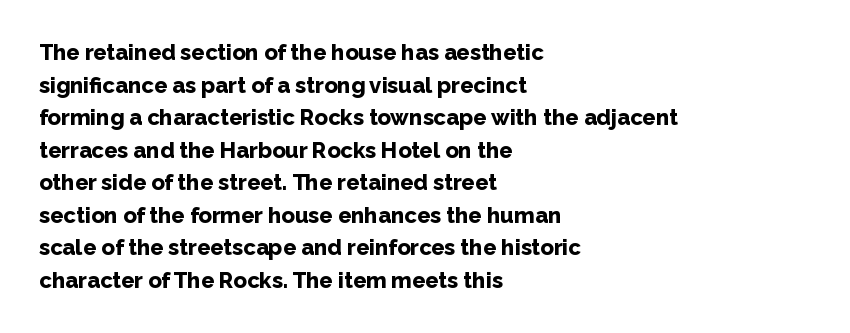
The letters stand straight up with perfectly vertical stems. Vertical spacing — default. Beneath every word, the page is bare. Typeset ragged right — the left edge is the straight one.
